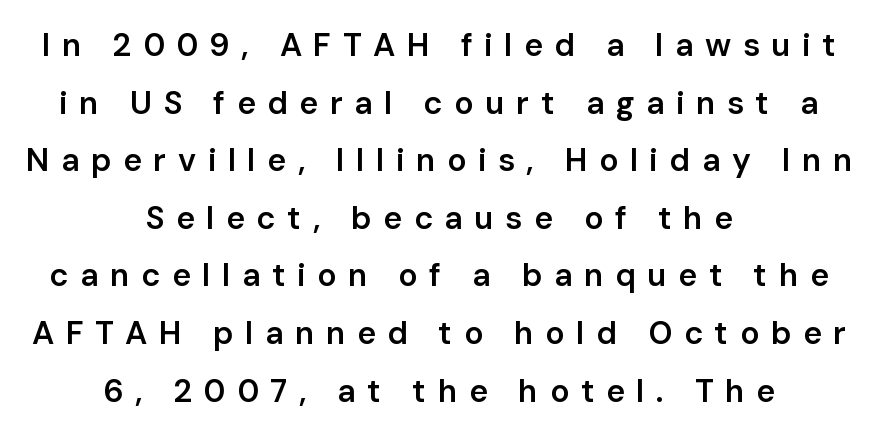
The image shows 32 px semibold sans-serif type, upright; set centered, line spacing 1.8x, unusually wide letter spacing (+0.36 em), not underlined; low stroke contrast and a medium x-height.
